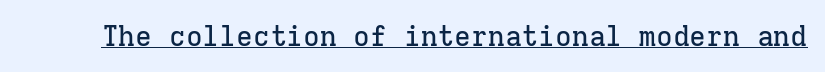
Descenders here cross a horizontal rule under the line. Every character here occupies the same horizontal width, giving the sample a typewriter-like rhythm. This is roman type, the default non-slanted kind. Look at the tracking — it's just the regular setting, nothing added.
